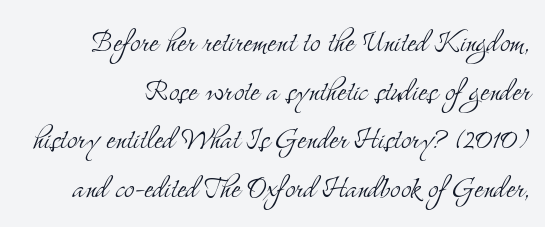
Glance below the letters and you will spot only blank space. Is the type heavy? It reads as light-to-regular instead. You could not count columns in this text — the font is proportionally spaced. The letters sit at their default tracking, neither squeezed nor spread.
